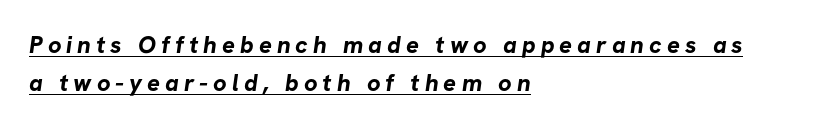
{"bold": "yes", "underline": "yes", "align": "left", "line_spacing": "normal", "line_spacing_ratio": 1.59, "letter_spacing": "wide", "letter_spacing_em": 0.21, "glyph_px": 24}
